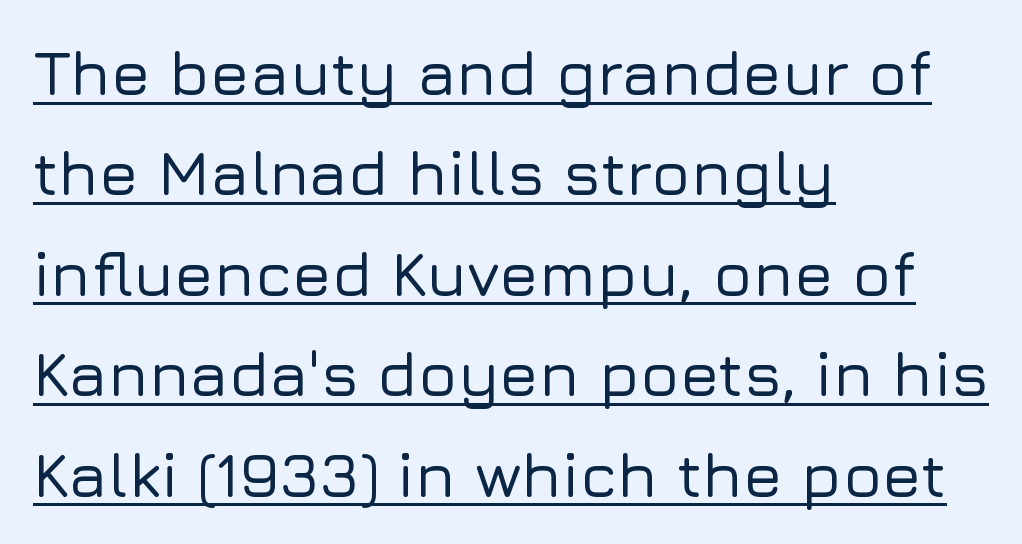
{"serif": "no", "italic": "no", "width": "normal", "stroke_contrast": "low", "x_height": "medium", "monospaced": "no", "underline": "yes", "align": "left", "line_spacing": "normal", "line_spacing_ratio": 1.57, "letter_spacing": "normal", "letter_spacing_em": 0.0, "glyph_px": 64}
